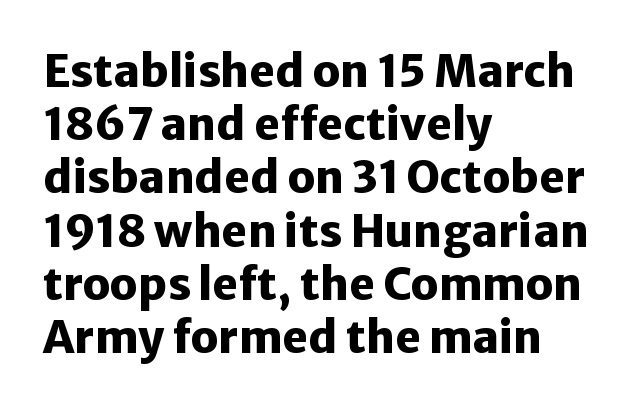
The image shows 44 px heavy sans-serif type, upright; set left-aligned, line spacing 1.21x, normal letter spacing, not underlined; low stroke contrast and a medium x-height.
